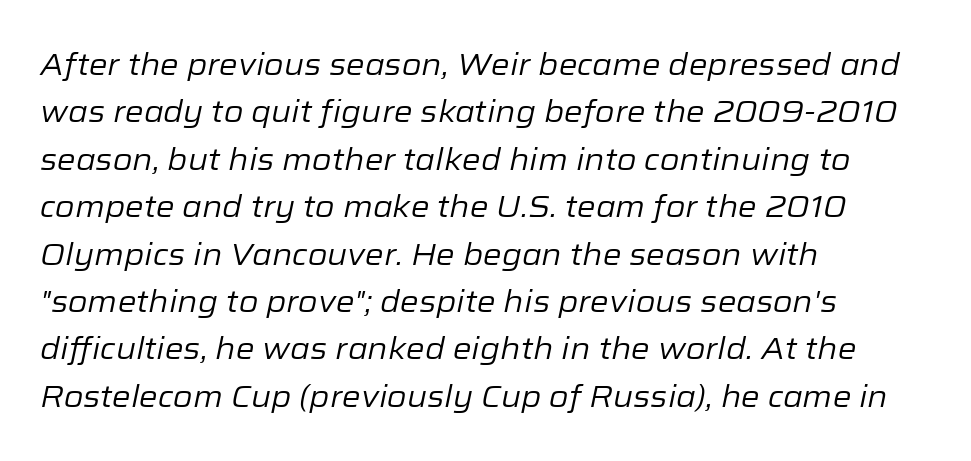
{"italic": "yes", "lean": "right", "slant_degrees": 12, "bold": "no", "weight": "regular", "width": "normal", "stroke_contrast": "low", "x_height": "medium", "monospaced": "no", "underline": "no", "align": "left", "line_spacing": "normal", "line_spacing_ratio": 1.58, "letter_spacing": "normal", "letter_spacing_em": 0.0, "glyph_px": 30}
